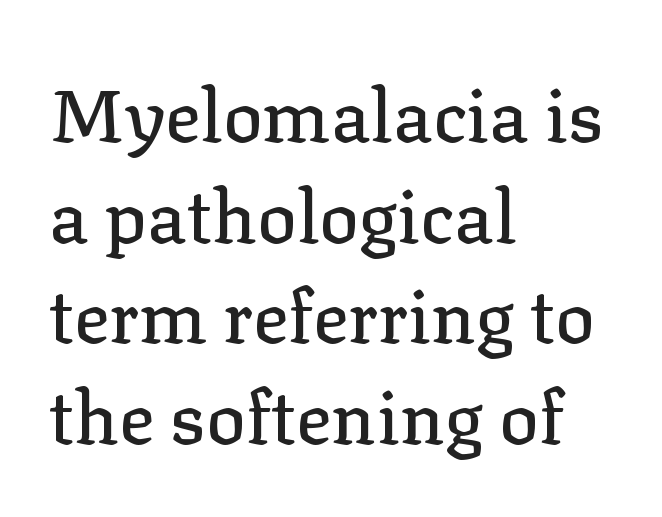
The image shows 74 px serif type, upright; set left-aligned, normal line spacing (1.36x), normal letter spacing, not underlined; low stroke contrast and a medium x-height.
